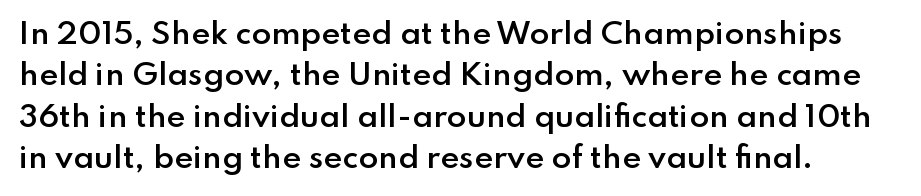
The image shows 29 px semibold sans-serif type, upright; set normal line spacing (1.43x), normal letter spacing, not underlined; low stroke contrast and a small x-height.
